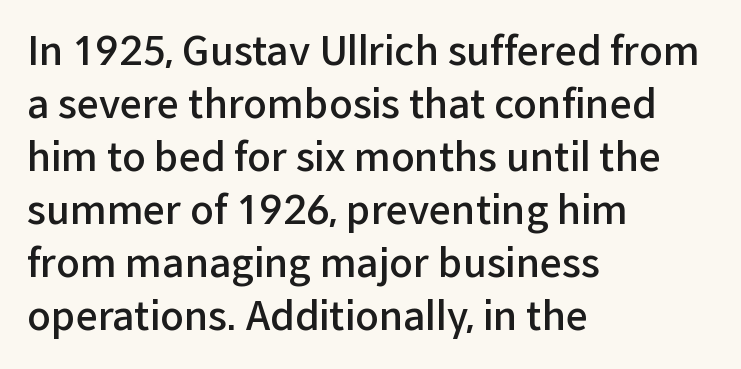
The image shows 39 px semibold sans-serif type, upright; set left-aligned, normal line spacing (1.36x), normal letter spacing, not underlined; low stroke contrast and a medium x-height.
